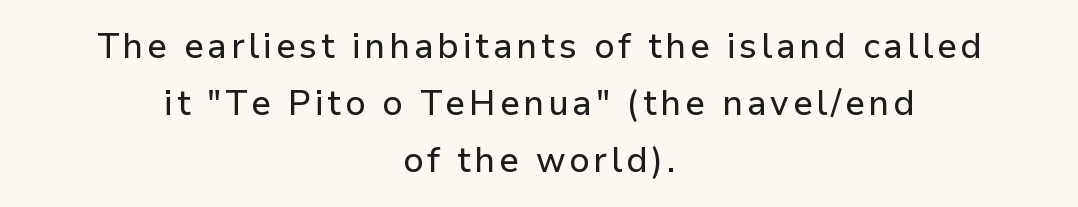
Q: Is the text italic (slanted)? A: No, it is upright.
Q: Is the typeface a serif or a sans-serif typeface? A: Sans-serif.
Q: Is the text underlined? A: No.
Q: How is the paragraph aligned? A: Centered.
Q: Is the spacing between lines tight, normal or loose? A: Normal.
Q: Width (condensed, normal, or wide)? A: Normal.
Q: Stroke contrast? A: Low.
Q: x-height? A: Medium.
Q: Monospaced? A: No.
